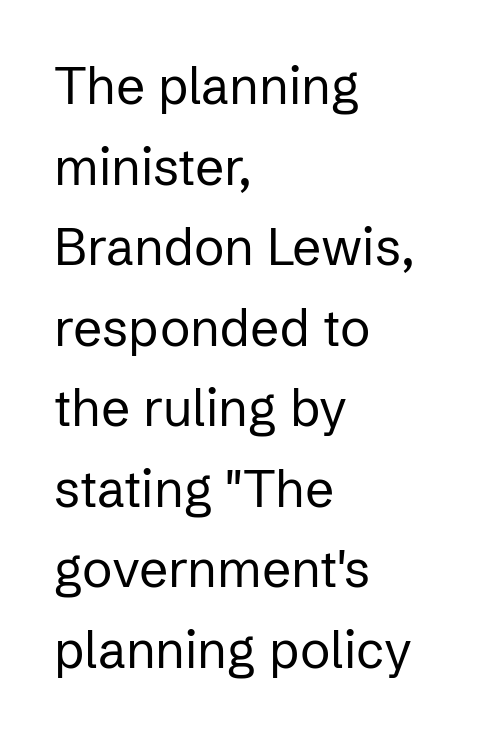
Check under the words: just untouched page. Nothing heavy about these letters — not bold at all. Typographically, this falls in the sans-serif category. This sample has the flowing, uneven cadence of proportional lettering. The letters stand upright; this is a roman face.
